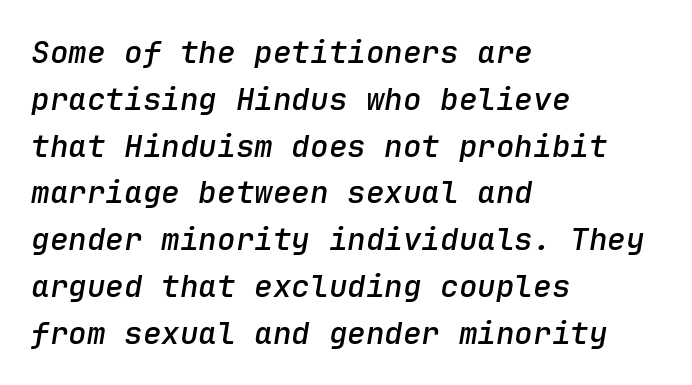
Q: Is the text bold? A: Semi-bold.
Q: Is the text italic (slanted)? A: Yes, it leans right by about 9 degrees.
Q: Is the text underlined? A: No.
Q: How is the paragraph aligned? A: Left-aligned.
Q: Is the spacing between letters normal or unusually wide? A: Normal.
Q: Is the spacing between lines tight, normal or loose? A: Normal.
Q: Width (condensed, normal, or wide)? A: Normal.
Q: Stroke contrast? A: Low.
Q: x-height? A: Medium.
Q: Monospaced? A: Yes.
